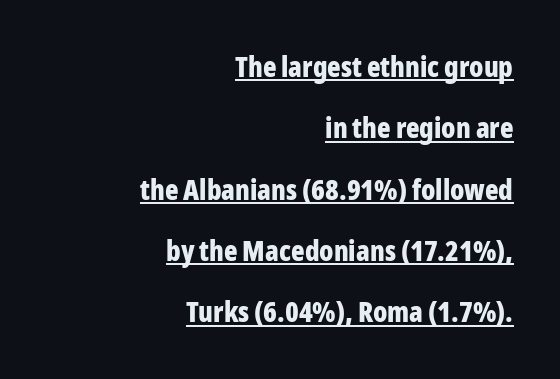
Q: Is the text bold? A: Yes.
Q: Is the text italic (slanted)? A: No, it is upright.
Q: Is the typeface a serif or a sans-serif typeface? A: Sans-serif.
Q: Is the text underlined? A: Yes.
Q: How is the paragraph aligned? A: Right-aligned.
Q: Is the spacing between letters normal or unusually wide? A: Normal.
Q: Is the spacing between lines tight, normal or loose? A: Loose.
Q: Width (condensed, normal, or wide)? A: Condensed.
Q: Stroke contrast? A: Low.
Q: x-height? A: Medium.
Q: Monospaced? A: No.
